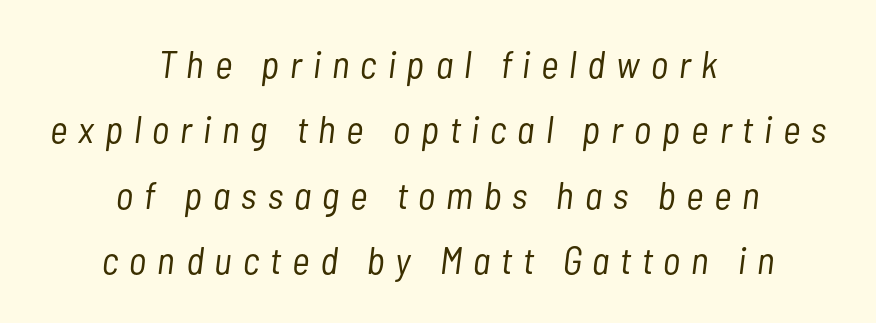
Q: Is the text bold? A: No.
Q: Is the text italic (slanted)? A: Yes, it leans right by about 7 degrees.
Q: Is the text underlined? A: No.
Q: How is the paragraph aligned? A: Centered.
Q: Is the spacing between letters normal or unusually wide? A: Unusually wide.
Q: Width (condensed, normal, or wide)? A: Condensed.
Q: Stroke contrast? A: Low.
Q: x-height? A: Medium.
Q: Monospaced? A: No.
